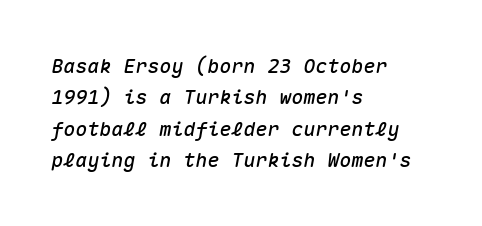
The image shows 20 px text type, italic (leaning right); set left-aligned, normal line spacing (1.57x), normal letter spacing, not underlined.
